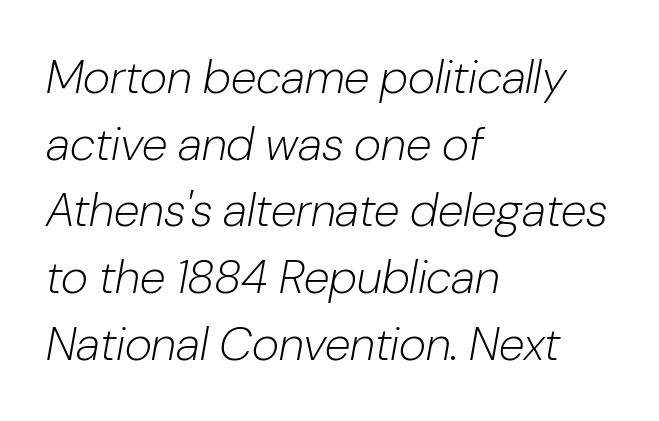
{"italic": "yes", "lean": "right", "slant_degrees": 10, "bold": "no", "weight": "light", "width": "normal", "stroke_contrast": "low", "x_height": "medium", "monospaced": "no", "underline": "no", "align": "left", "line_spacing": "normal", "line_spacing_ratio": 1.42, "letter_spacing": "normal", "letter_spacing_em": 0.0, "glyph_px": 47}
